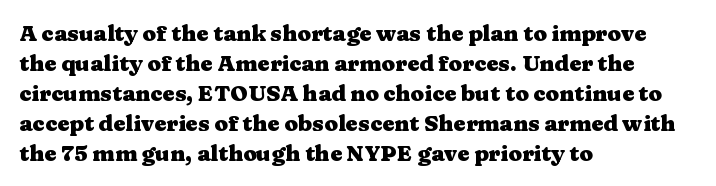
Q: Is the text bold? A: Yes.
Q: Is the text italic (slanted)? A: No, it is upright.
Q: Is the text underlined? A: No.
Q: How is the paragraph aligned? A: Left-aligned.
Q: Is the spacing between letters normal or unusually wide? A: Normal.
Q: Is the spacing between lines tight, normal or loose? A: Normal.
